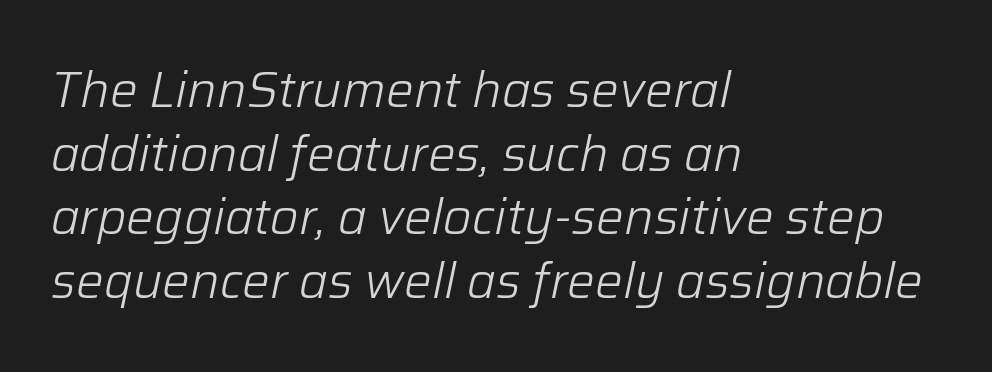
Q: Is the text bold? A: No.
Q: Is the text italic (slanted)? A: Yes, it leans right by about 12 degrees.
Q: Is the text underlined? A: No.
Q: How is the paragraph aligned? A: Left-aligned.
Q: Is the spacing between letters normal or unusually wide? A: Normal.
Q: Is the spacing between lines tight, normal or loose? A: Normal.
Q: Width (condensed, normal, or wide)? A: Normal.
Q: Stroke contrast? A: Low.
Q: x-height? A: Medium.
Q: Monospaced? A: No.
